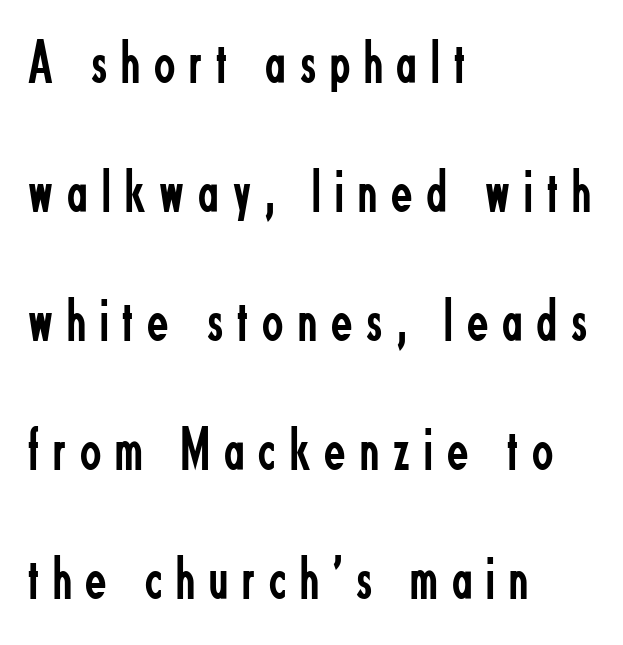
{"serif": "no", "italic": "no", "bold": "no", "weight": "regular", "width": "condensed", "stroke_contrast": "low", "x_height": "small", "monospaced": "no", "underline": "no", "align": "left", "line_spacing": "loose", "line_spacing_ratio": 2.08, "letter_spacing": "wide", "letter_spacing_em": 0.23, "glyph_px": 62}
